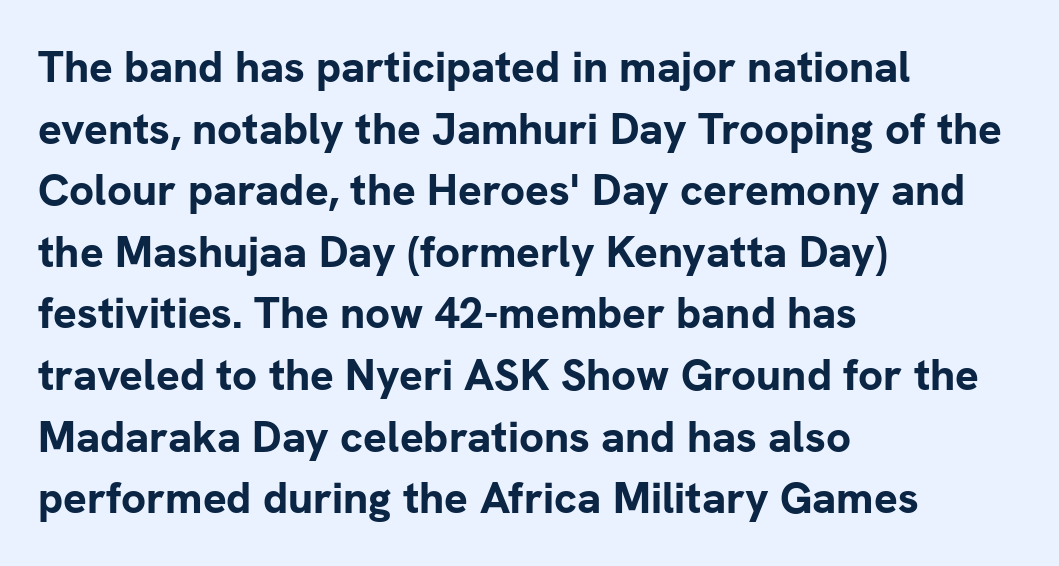
Unlike italic type, these characters show no tilt at all. The space directly below the letters is spotless. Varying glyph widths throughout — classic text-font behaviour. Plenty of ink on the page — the face is bold. The ragged edge is on the right, which tells us the setting is flush left.
